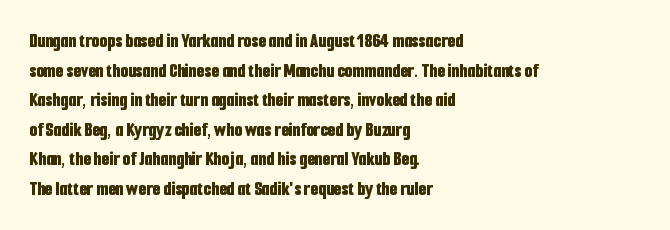
{"italic": "no", "bold": "yes", "underline": "no", "align": "left", "line_spacing": "normal", "line_spacing_ratio": 1.48, "letter_spacing": "normal", "letter_spacing_em": 0.0, "glyph_px": 20}
